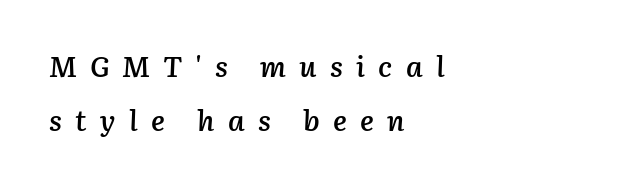
You could not count columns in this text — the font is proportionally spaced. A typesetter would call this heavily tracked-out type. In CSS terms this would be text-align: left. Any mark beneath the type? The region is blank.
